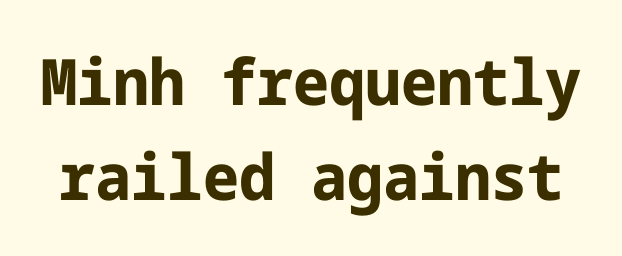
Serif or sans? Sans — the stroke terminals are bare. A roman cut, with each character standing at attention. Bare-footed words on every line. The letters sit at their default tracking, neither squeezed nor spread. In terms of weight, the rendering is a true, heavy bold.
